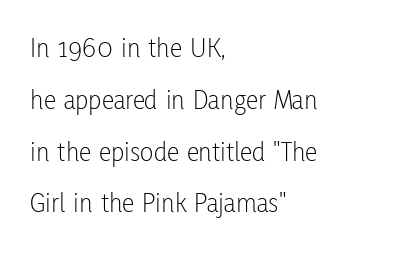
Do the letters lean? They stand straight. Nothing sits at the stroke ends, so this counts as sans-serif. No letter is thick-stroked: the sample isn't bold. Spacing verdict: proportional, widths tailored to each character. The area under the type is left untouched.
